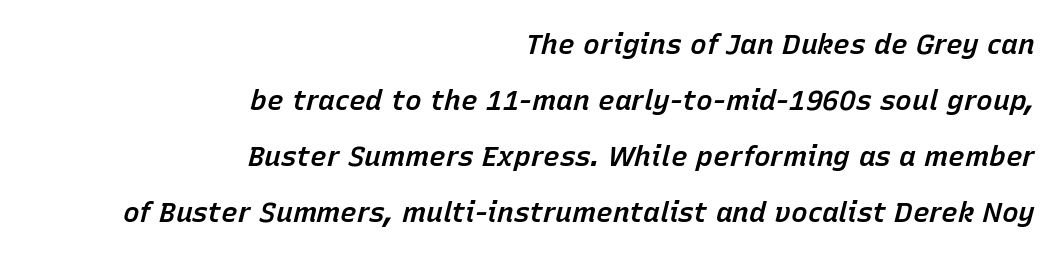
{"italic": "yes", "lean": "right", "slant_degrees": 15, "bold": "semi", "weight": "semibold", "width": "normal", "stroke_contrast": "low", "x_height": "medium", "monospaced": "no", "underline": "no", "align": "right", "line_spacing": "loose", "line_spacing_ratio": 2.0, "letter_spacing": "normal", "letter_spacing_em": 0.0, "glyph_px": 28}
